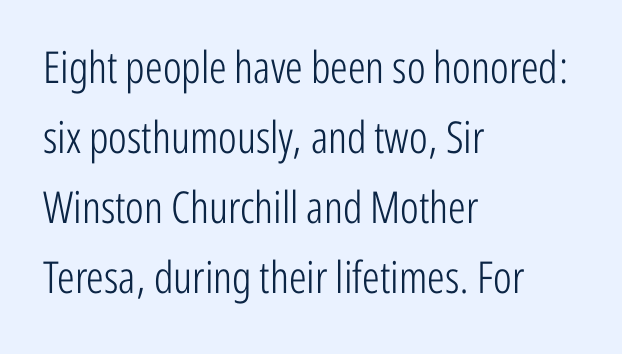
Counters stay open thanks to moderate or lighter strokes. The rendering uses natural spacing where letterforms have individual widths. The space directly below the letters is spotless. If you drew a line through each stem, it would be perfectly vertical. Regarding leading, the lines here are spaced in the standard way. The letterforms sit shoulder to shoulder at normal distance.
